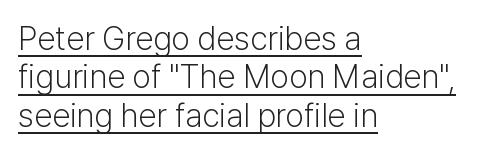
These lines stack with their left ends in a neat column. On a weight scale, this lands at 450 or below. These lines were composed using upright roman letters. You can tell from the bare stems that sans-serif type was used. Characters follow at the spacing the type designer built in.
